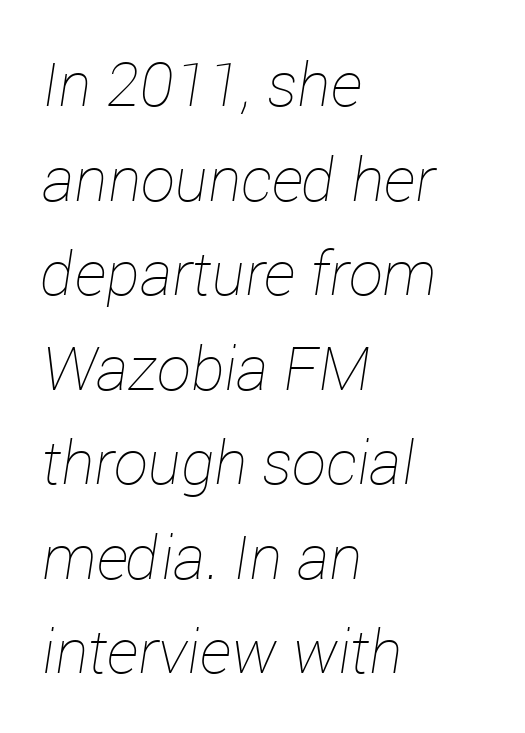
Q: Is the text bold? A: No.
Q: Is the text italic (slanted)? A: Yes, it leans right by about 12 degrees.
Q: Is the text underlined? A: No.
Q: How is the paragraph aligned? A: Left-aligned.
Q: Is the spacing between letters normal or unusually wide? A: Normal.
Q: Is the spacing between lines tight, normal or loose? A: Normal.
Q: Width (condensed, normal, or wide)? A: Normal.
Q: Stroke contrast? A: Low.
Q: x-height? A: Medium.
Q: Monospaced? A: No.
